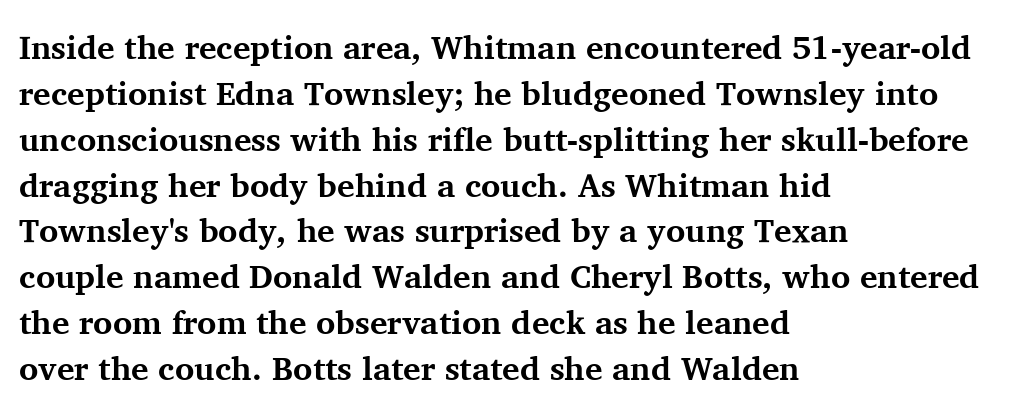
The image shows 33 px bold serif type, upright; set left-aligned, normal line spacing (1.39x), normal letter spacing, not underlined; medium stroke contrast and a medium x-height.
